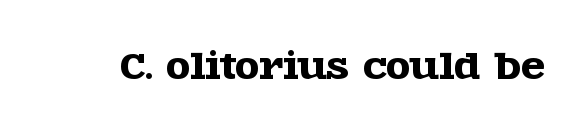
The image shows 35 px wide serif type, upright; set normal letter spacing, not underlined; a large x-height.
